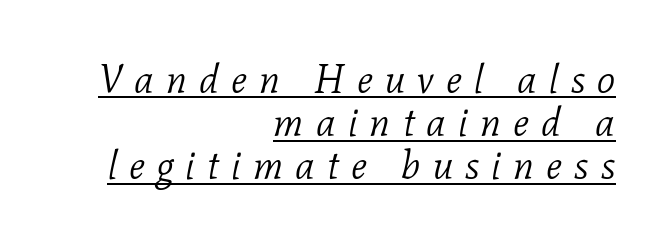
The image shows 40 px light serif type, italic (leaning right); set right-aligned, tight line spacing (1.08x), unusually wide letter spacing (+0.3 em), underlined; low stroke contrast and a medium x-height.
